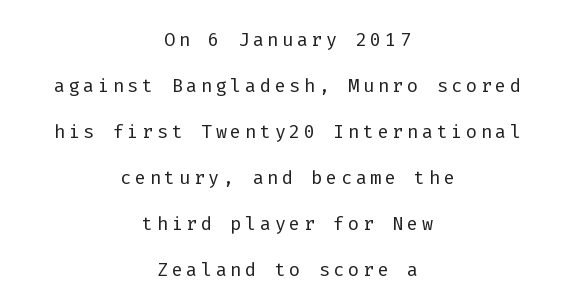
{"italic": "no", "bold": "no", "underline": "no", "align": "center", "line_spacing_ratio": 1.77, "glyph_px": 26}
